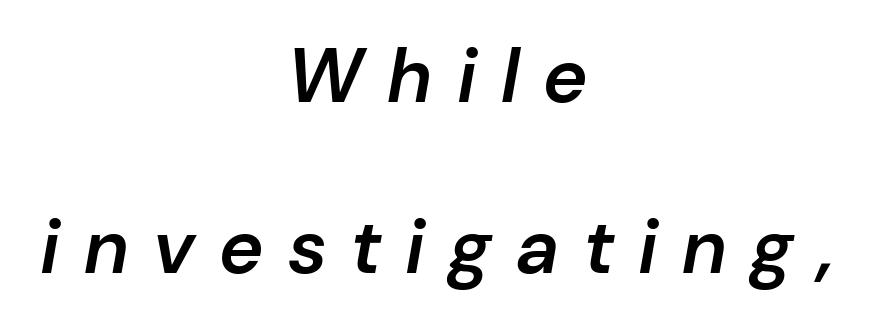
The image shows 76 px semibold type, italic (leaning right); set centered, loose line spacing (2.25x), unusually wide letter spacing (+0.32 em), not underlined; low stroke contrast and a medium x-height.
